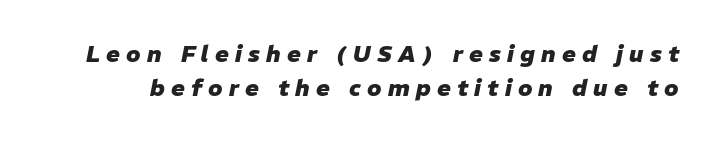
The image shows 23 px bold type, italic (leaning right); set normal line spacing (1.49x), unusually wide letter spacing (+0.27 em), not underlined.
